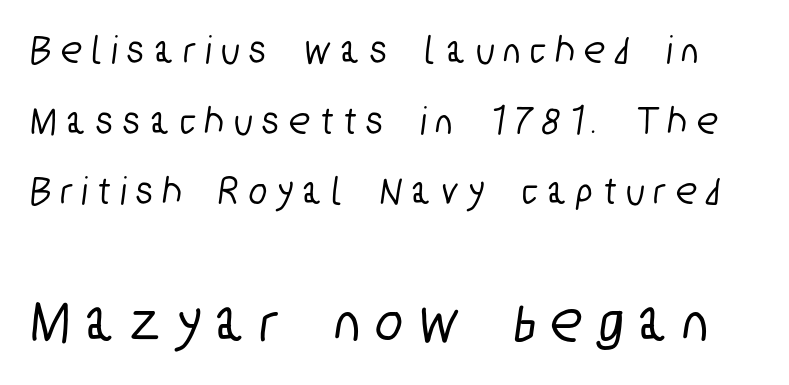
Typographically, this falls in the sans-serif category. The passage shown is typed in a proportional face where columns would drift. There is plenty of visible air inserted between adjacent glyphs. The letters in the lower block stand taller than those in the block above. Lines of text with bare space underneath.
